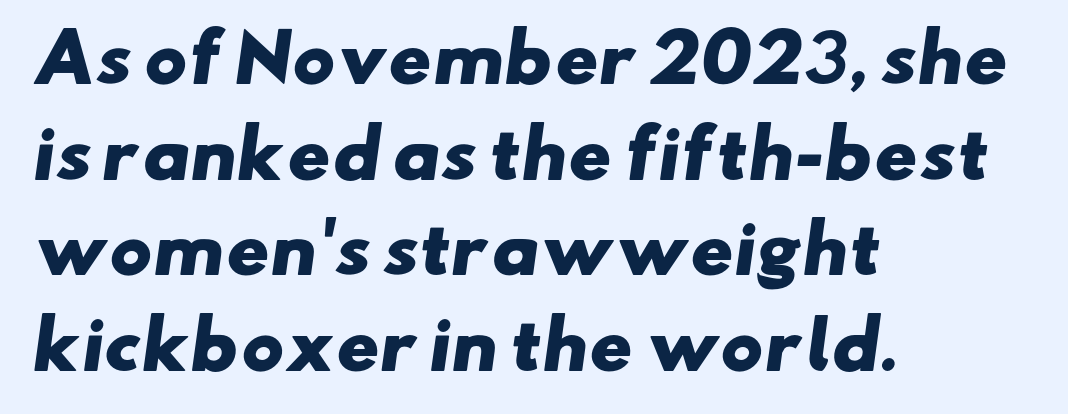
{"serif": "no", "bold": "yes", "weight": "heavy", "width": "wide", "stroke_contrast": "low", "x_height": "small", "monospaced": "no", "underline": "no", "align": "left", "line_spacing": "normal", "line_spacing_ratio": 1.47, "letter_spacing": "normal", "letter_spacing_em": 0.0, "glyph_px": 65}
